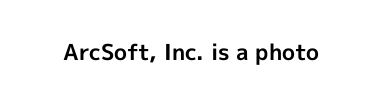
Q: Is the text bold? A: Yes.
Q: Is the text italic (slanted)? A: No, it is upright.
Q: Is the text underlined? A: No.
Q: Is the spacing between letters normal or unusually wide? A: Normal.
